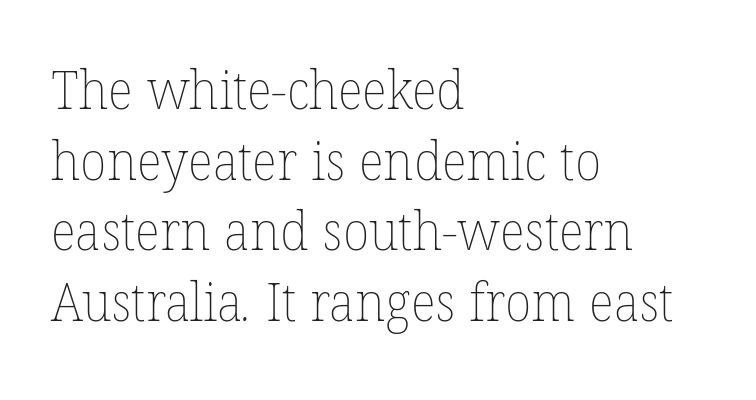
{"bold": "no", "weight": "thin", "width": "normal", "stroke_contrast": "low", "x_height": "medium", "monospaced": "no", "underline": "no", "align": "left", "line_spacing": "normal", "line_spacing_ratio": 1.31, "letter_spacing": "normal", "letter_spacing_em": 0.0, "glyph_px": 54}
